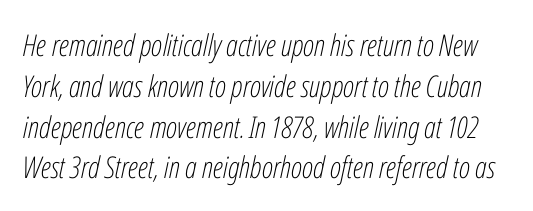
{"italic": "yes", "lean": "right", "slant_degrees": 12, "bold": "no", "weight": "light", "width": "condensed", "stroke_contrast": "low", "x_height": "medium", "monospaced": "no", "underline": "no", "line_spacing": "normal", "line_spacing_ratio": 1.36, "letter_spacing": "normal", "letter_spacing_em": 0.0, "glyph_px": 30}
